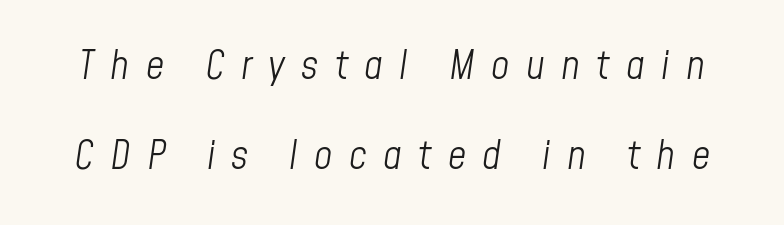
Clear beneath every line of the passage. A typesetter would mark this as italic. The rendering inserts visible extra space after every character. Heft: none added — not bold. Note the varied advance widths — an 'i' is clearly narrower than an 'm'.
